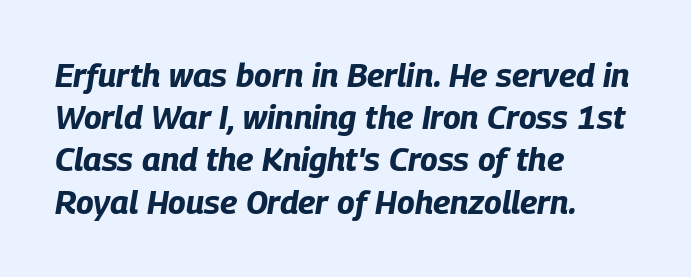
The sample has been set heavy, in full bold. The typesetter chose a ragged-right arrangement here. This rendering features lettering with no underline. If you drew a line through each stem, it would be angled.
